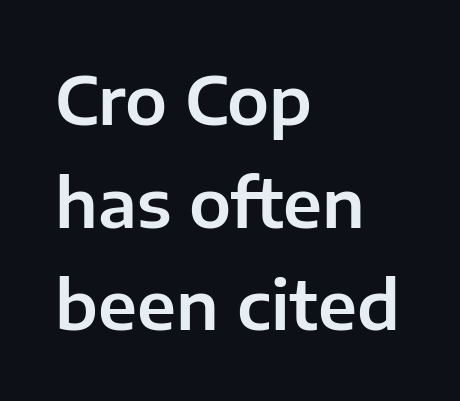
{"serif": "no", "italic": "no", "width": "normal", "stroke_contrast": "low", "x_height": "medium", "monospaced": "no", "underline": "no", "align": "left", "line_spacing": "normal", "line_spacing_ratio": 1.53, "letter_spacing": "normal", "letter_spacing_em": 0.0, "glyph_px": 67}
